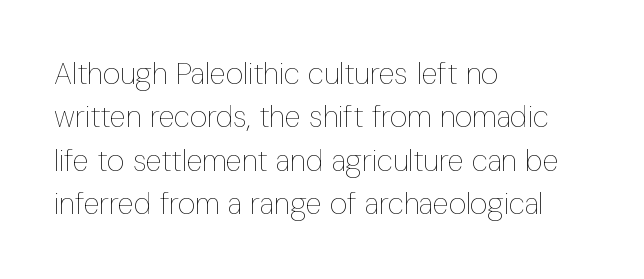
The image shows 30 px thin, condensed type, upright; set left-aligned, normal line spacing (1.45x), normal letter spacing, not underlined; low stroke contrast and a medium x-height.
